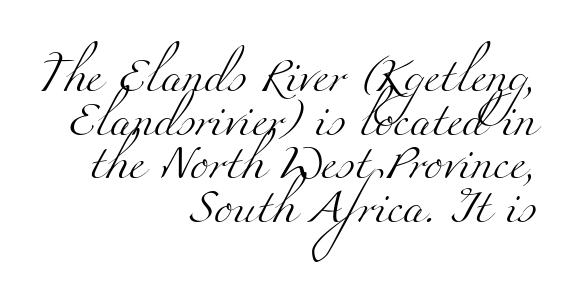
Q: Is the text bold? A: No.
Q: Is the text underlined? A: No.
Q: How is the paragraph aligned? A: Right-aligned.
Q: Is the spacing between letters normal or unusually wide? A: Normal.
Q: Is the spacing between lines tight, normal or loose? A: Normal.
Q: Width (condensed, normal, or wide)? A: Wide.
Q: Stroke contrast? A: Medium.
Q: x-height? A: Small.
Q: Monospaced? A: No.
